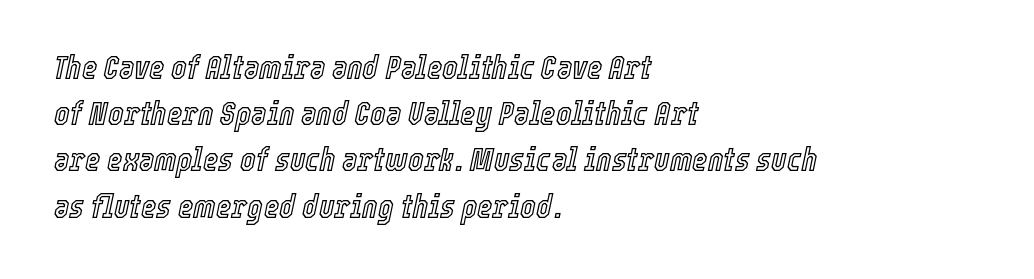
Type without underlining. Here the designer chose a conventional face with non-uniform glyph widths. Nothing unusual about the tracking: characters are spaced as the font intends. The letters are slanted; this is an italic face.
